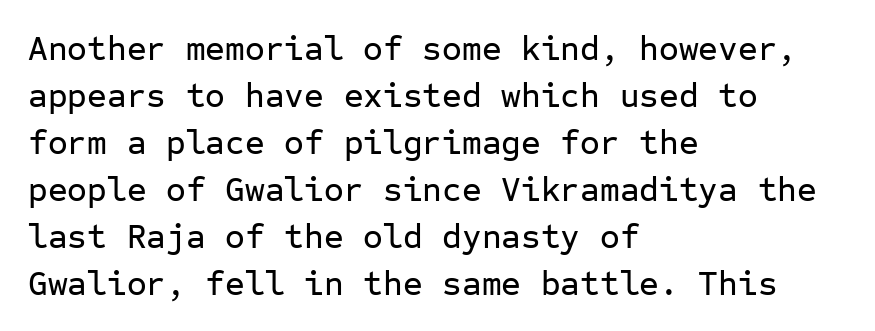
Q: Is the text italic (slanted)? A: No, it is upright.
Q: Is the typeface a serif or a sans-serif typeface? A: Sans-serif.
Q: Is the text underlined? A: No.
Q: How is the paragraph aligned? A: Left-aligned.
Q: Is the spacing between letters normal or unusually wide? A: Normal.
Q: Is the spacing between lines tight, normal or loose? A: Normal.
Q: Width (condensed, normal, or wide)? A: Normal.
Q: Stroke contrast? A: Low.
Q: x-height? A: Medium.
Q: Monospaced? A: Yes.
